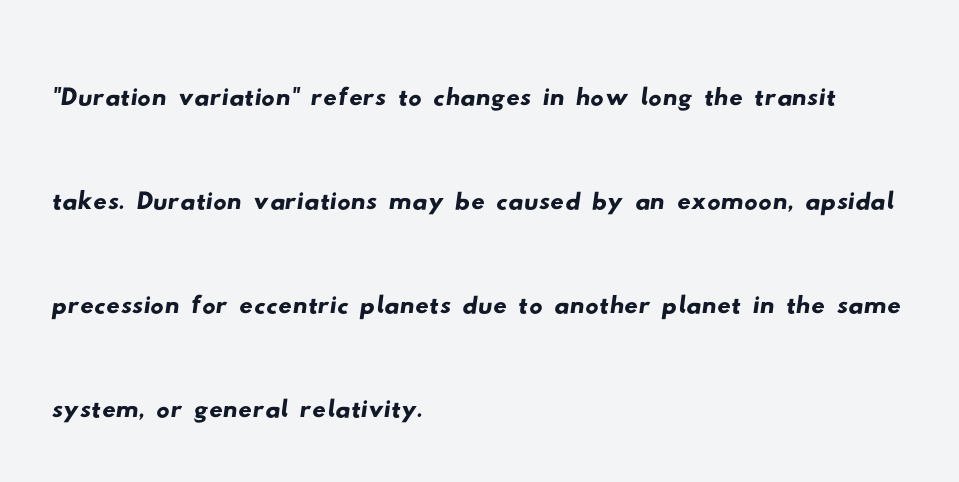
{"serif": "no", "width": "wide", "stroke_contrast": "low", "x_height": "small", "monospaced": "no", "underline": "no", "align": "left", "line_spacing": "normal", "line_spacing_ratio": 1.55, "letter_spacing": "normal", "letter_spacing_em": 0.0, "glyph_px": 67}
